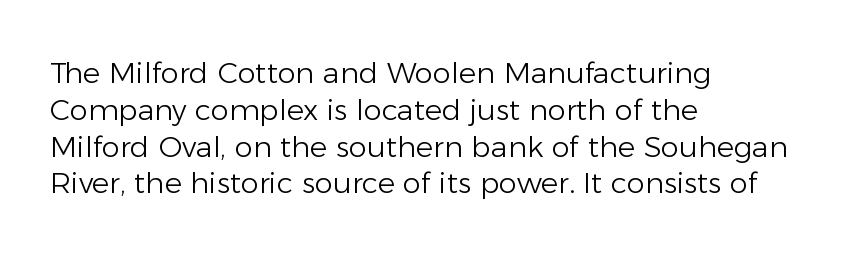
{"serif": "no", "italic": "no", "bold": "no", "weight": "light", "width": "normal", "stroke_contrast": "low", "x_height": "medium", "monospaced": "no", "underline": "no", "align": "left", "line_spacing": "normal", "line_spacing_ratio": 1.27, "letter_spacing": "normal", "letter_spacing_em": 0.0, "glyph_px": 29}
